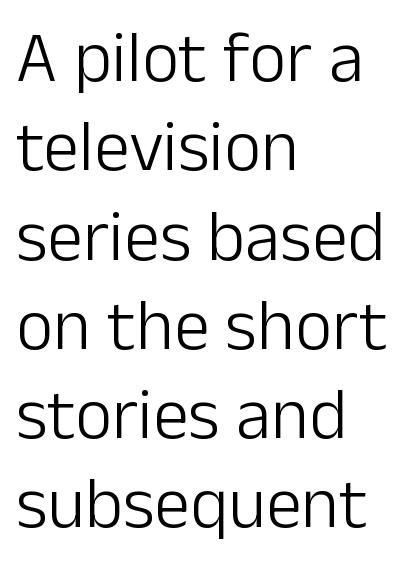
{"serif": "no", "italic": "no", "bold": "no", "weight": "light", "width": "normal", "stroke_contrast": "low", "x_height": "medium", "monospaced": "no", "underline": "no", "align": "left", "line_spacing_ratio": 1.24, "letter_spacing": "normal", "letter_spacing_em": 0.0, "glyph_px": 72}
